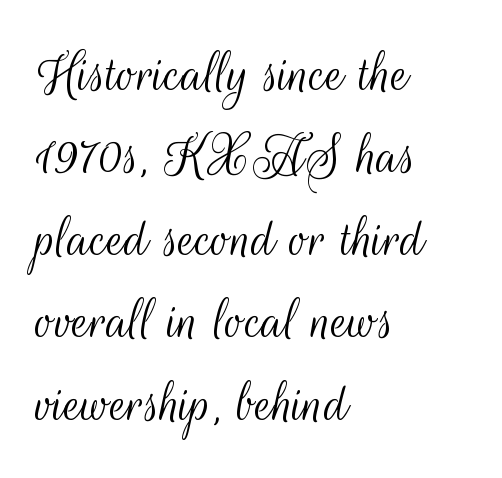
The image shows 62 px light, condensed sans-serif type; set left-aligned, normal line spacing (1.33x), normal letter spacing, not underlined; medium stroke contrast and a small x-height.
